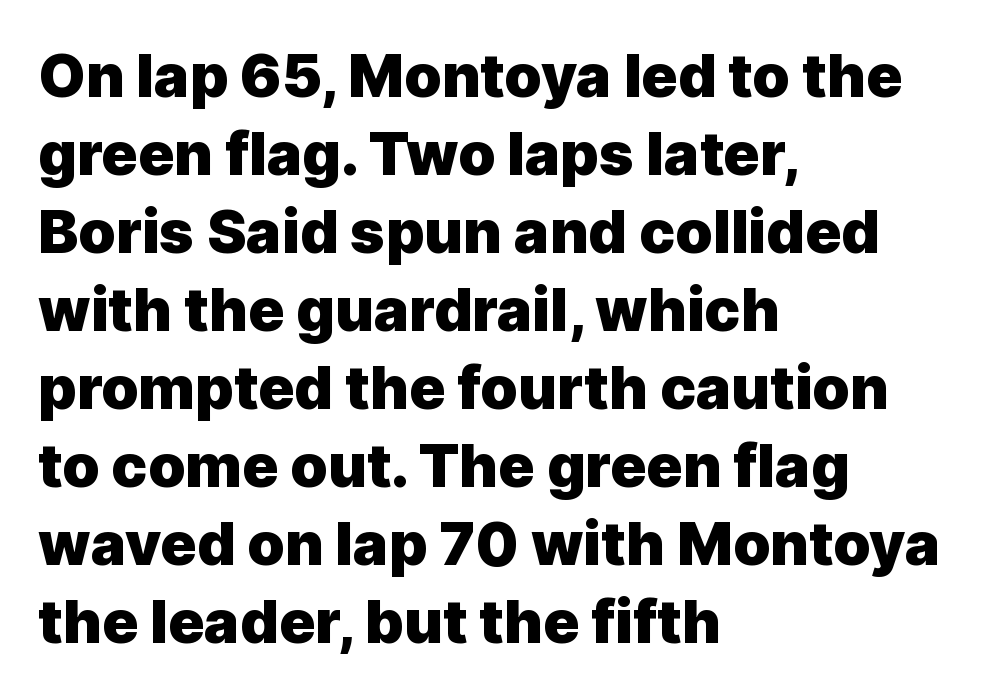
Q: Is the text bold? A: Yes.
Q: Is the text italic (slanted)? A: No, it is upright.
Q: Is the typeface a serif or a sans-serif typeface? A: Sans-serif.
Q: Is the text underlined? A: No.
Q: How is the paragraph aligned? A: Left-aligned.
Q: Is the spacing between letters normal or unusually wide? A: Normal.
Q: Is the spacing between lines tight, normal or loose? A: Normal.
Q: Width (condensed, normal, or wide)? A: Normal.
Q: x-height? A: Medium.
Q: Monospaced? A: No.
